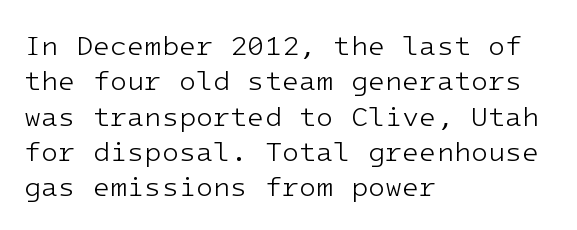
{"serif": "no", "italic": "no", "bold": "no", "weight": "light", "width": "normal", "stroke_contrast": "low", "x_height": "medium", "monospaced": "yes", "underline": "no", "align": "left", "line_spacing": "normal", "line_spacing_ratio": 1.26, "letter_spacing": "normal", "letter_spacing_em": 0.0, "glyph_px": 28}
